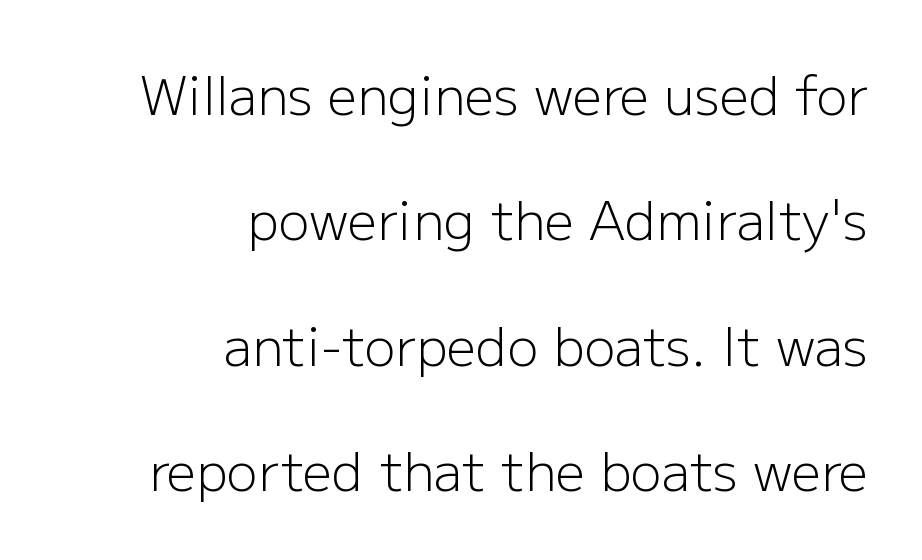
Q: Is the text bold? A: No.
Q: Is the text italic (slanted)? A: No, it is upright.
Q: Is the typeface a serif or a sans-serif typeface? A: Sans-serif.
Q: Is the text underlined? A: No.
Q: How is the paragraph aligned? A: Right-aligned.
Q: Is the spacing between letters normal or unusually wide? A: Normal.
Q: Is the spacing between lines tight, normal or loose? A: Loose.
Q: Width (condensed, normal, or wide)? A: Normal.
Q: Stroke contrast? A: Low.
Q: x-height? A: Medium.
Q: Monospaced? A: No.
